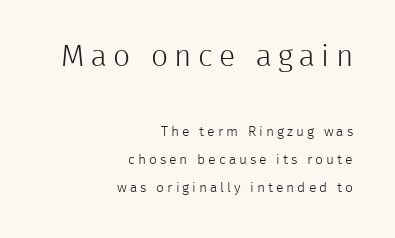
Q: Is the text bold? A: No.
Q: Is the text italic (slanted)? A: No, it is upright.
Q: Is the typeface a serif or a sans-serif typeface? A: Sans-serif.
Q: Is the text underlined? A: No.
Q: How is the paragraph aligned? A: Right-aligned.
Q: Is the spacing between letters normal or unusually wide? A: Unusually wide.
Q: Is the spacing between lines tight, normal or loose? A: Loose.
Q: Which block of text is set in a larger size, the first (top) or the second (bottom)? A: The first (top) one.
Q: Width (condensed, normal, or wide)? A: Normal.
Q: Stroke contrast? A: Low.
Q: x-height? A: Medium.
Q: Monospaced? A: No.
